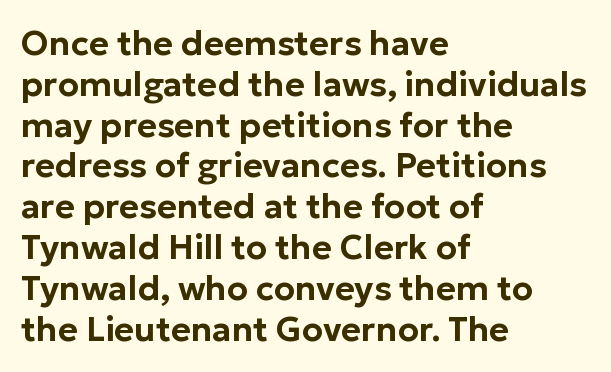
The image shows 34 px sans-serif type, upright; set left-aligned, line spacing 1.2x, normal letter spacing, not underlined; low stroke contrast and a medium x-height.
